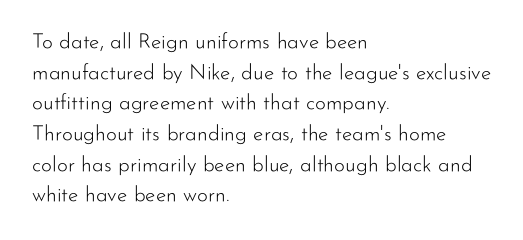
{"italic": "no", "bold": "no", "underline": "no", "align": "left", "line_spacing": "normal", "line_spacing_ratio": 1.46, "letter_spacing": "normal", "letter_spacing_em": 0.0, "glyph_px": 21}
